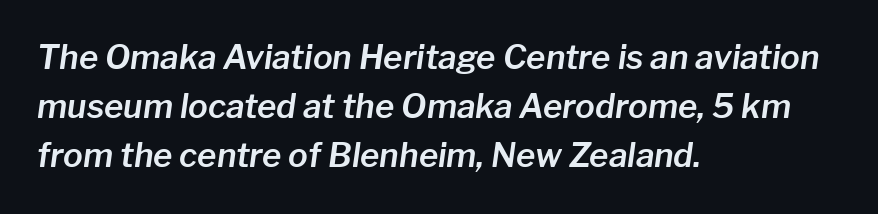
Characters are canted at an angle relative to the baseline's perpendicular. Notice how descenders clear the ascenders below comfortably — that's standard leading. Each line starts at the same left margin while the right side varies. Has an underline been added? It has not. The gaps between neighbouring characters are ordinary and unremarkable. The face used here is proportionally spaced, like ordinary book or web type.
